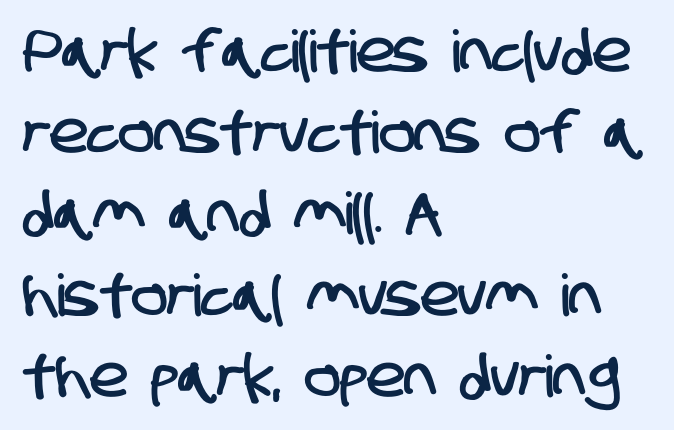
{"serif": "no", "width": "condensed", "stroke_contrast": "low", "x_height": "large", "monospaced": "no", "underline": "no", "align": "left", "line_spacing": "normal", "line_spacing_ratio": 1.4, "letter_spacing": "normal", "letter_spacing_em": 0.0, "glyph_px": 58}
